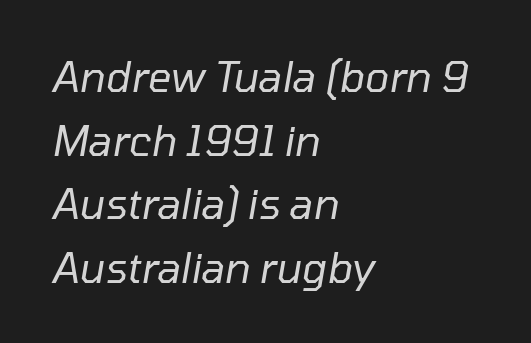
Does extra space separate the letters? No, they use regular spacing. The passage shown is typed in a proportional face where columns would drift. Each row of text sits above clean, open space. No extra ink here — the face is not bold.
